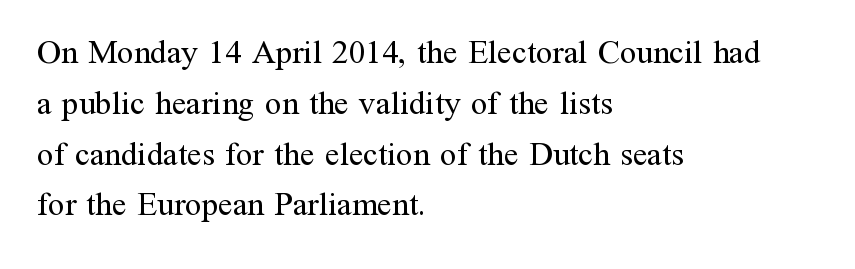
The image shows 33 px regular-weight serif type, upright; set left-aligned, normal line spacing (1.54x), normal letter spacing, not underlined; medium stroke contrast and a medium x-height.
